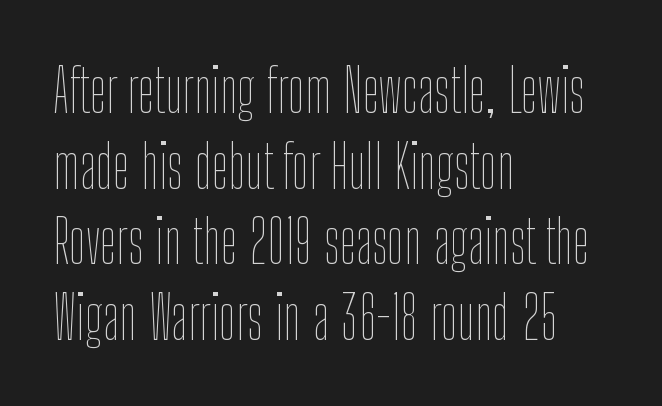
Q: Is the text bold? A: No.
Q: Is the text italic (slanted)? A: No, it is upright.
Q: Is the text underlined? A: No.
Q: How is the paragraph aligned? A: Left-aligned.
Q: Is the spacing between letters normal or unusually wide? A: Normal.
Q: Is the spacing between lines tight, normal or loose? A: Normal.
Q: Width (condensed, normal, or wide)? A: Condensed.
Q: Stroke contrast? A: Low.
Q: x-height? A: Medium.
Q: Monospaced? A: No.
